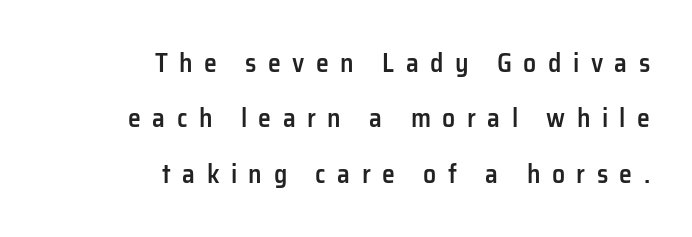
{"italic": "no", "bold": "semi", "underline": "no", "align": "right", "line_spacing": "loose", "line_spacing_ratio": 2.13, "letter_spacing": "wide", "letter_spacing_em": 0.44, "glyph_px": 26}
